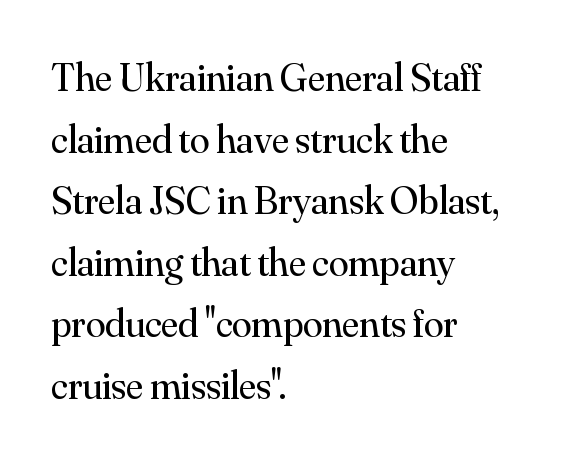
The image shows 40 px regular-weight serif type, upright; set left-aligned, normal line spacing (1.54x), normal letter spacing, not underlined; medium stroke contrast and a small x-height.
